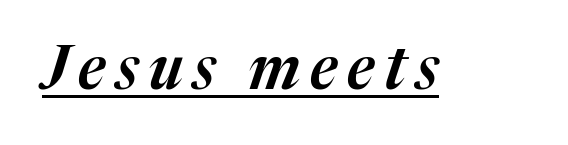
{"italic": "yes", "lean": "right", "slant_degrees": 17, "width": "normal", "stroke_contrast": "medium", "x_height": "medium", "monospaced": "no", "underline": "yes", "glyph_px": 60}
